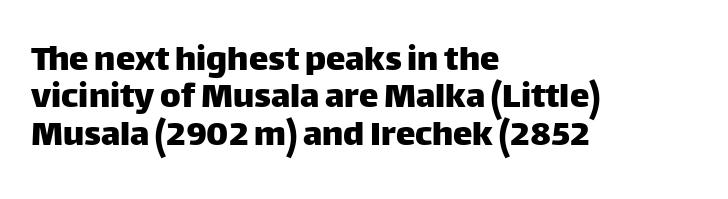
{"serif": "no", "italic": "no", "width": "normal", "stroke_contrast": "low", "x_height": "large", "monospaced": "no", "underline": "no", "align": "left", "line_spacing": "tight", "line_spacing_ratio": 0.96, "letter_spacing": "normal", "letter_spacing_em": 0.0, "glyph_px": 39}
